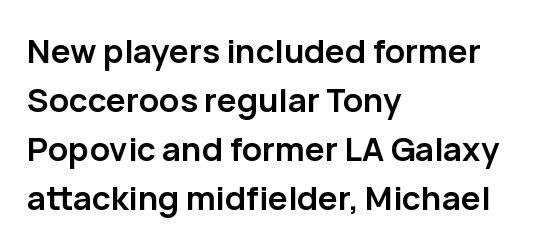
Q: Is the text bold? A: Yes.
Q: Is the text italic (slanted)? A: No, it is upright.
Q: Is the typeface a serif or a sans-serif typeface? A: Sans-serif.
Q: Is the text underlined? A: No.
Q: How is the paragraph aligned? A: Left-aligned.
Q: Is the spacing between letters normal or unusually wide? A: Normal.
Q: Is the spacing between lines tight, normal or loose? A: Normal.
Q: Width (condensed, normal, or wide)? A: Normal.
Q: Stroke contrast? A: Low.
Q: x-height? A: Medium.
Q: Monospaced? A: No.
